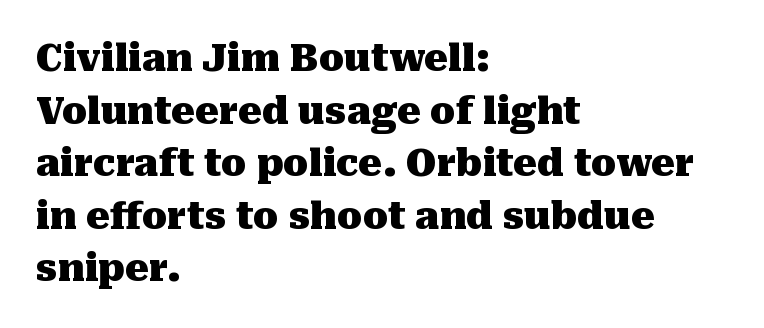
The image shows 37 px heavy serif type, upright; set left-aligned, normal line spacing (1.42x), normal letter spacing, not underlined; medium stroke contrast and a medium x-height.
